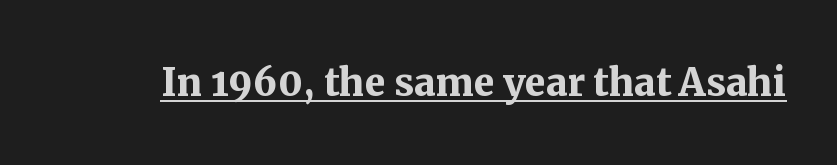
The image shows 51 px semibold serif type, upright; set normal letter spacing, underlined; medium stroke contrast and a medium x-height.
